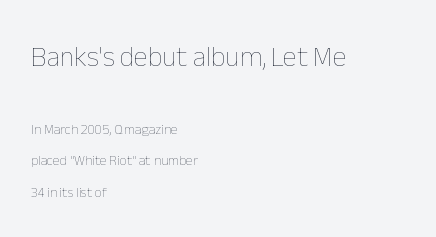
Stems here are at most as thick as an everyday book face. Reading down the column, the eye jumps a long way to each next line. Vertical strokes here are truly vertical. Where is the straight margin? On the left. Look at the glyph heights: the upper group is clearly the bigger setting.
